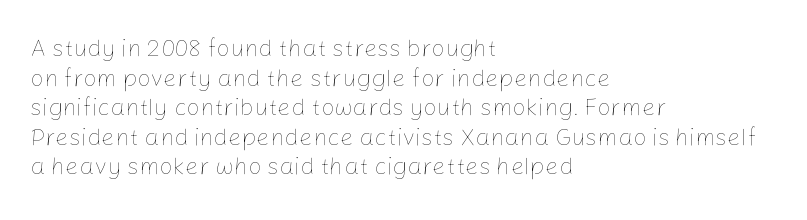
Q: Is the text bold? A: No.
Q: Is the text italic (slanted)? A: No, it is upright.
Q: Is the text underlined? A: No.
Q: How is the paragraph aligned? A: Left-aligned.
Q: Is the spacing between letters normal or unusually wide? A: Normal.
